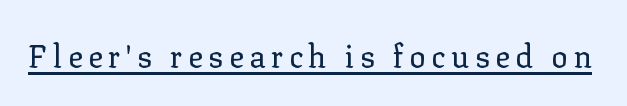
{"serif": "yes", "italic": "no", "bold": "no", "weight": "regular", "width": "normal", "stroke_contrast": "low", "x_height": "medium", "monospaced": "no", "underline": "yes", "glyph_px": 31}
